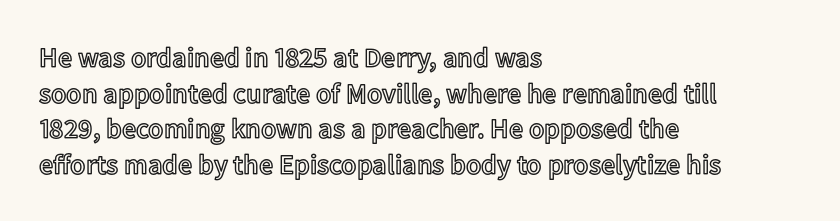
The image shows 28 px text type, upright; set left-aligned, normal line spacing (1.27x), normal letter spacing, not underlined; a medium x-height.
